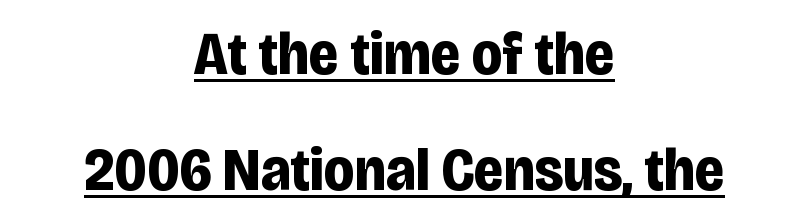
The image shows 61 px bold, condensed sans-serif type, upright; set centered, loose line spacing (1.9x), normal letter spacing, underlined; low stroke contrast and a large x-height.
